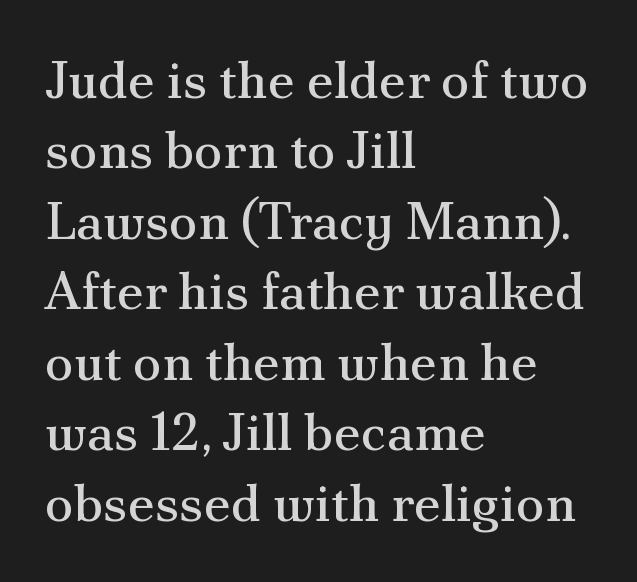
The characters are drawn with everyday or finer stroke widths. Upright lettering throughout. The gaps between neighbouring characters are ordinary and unremarkable. The paragraph has a hard left edge and a soft right edge. Compared with typical paragraphs, the rows here are spaced about the same.
